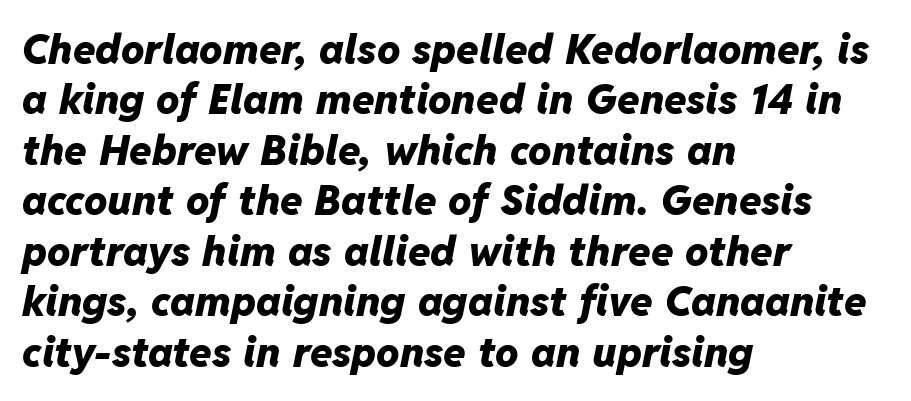
{"italic": "yes", "lean": "right", "slant_degrees": 11, "bold": "yes", "weight": "heavy", "width": "normal", "stroke_contrast": "low", "x_height": "medium", "monospaced": "no", "underline": "no", "align": "left", "line_spacing_ratio": 1.23, "letter_spacing": "normal", "letter_spacing_em": 0.0, "glyph_px": 41}
